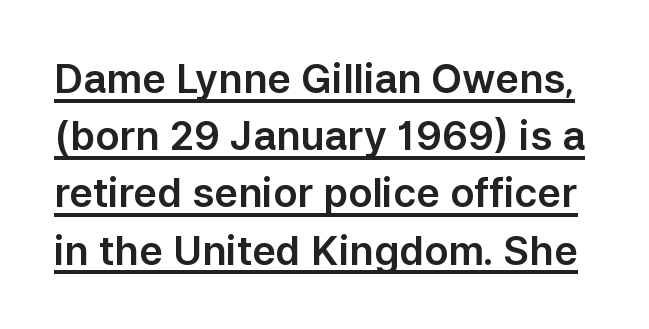
The image shows 40 px sans-serif type, upright; set normal line spacing (1.43x), normal letter spacing, underlined; low stroke contrast and a medium x-height.
